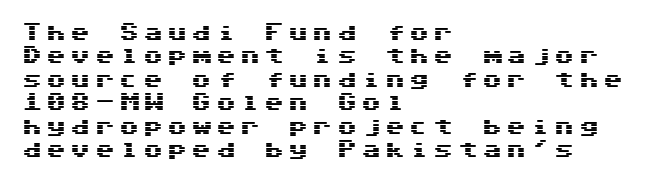
The image shows 20 px text type, upright; set left-aligned, line spacing 1.17x, unusually wide letter spacing (+0.21 em), not underlined.
